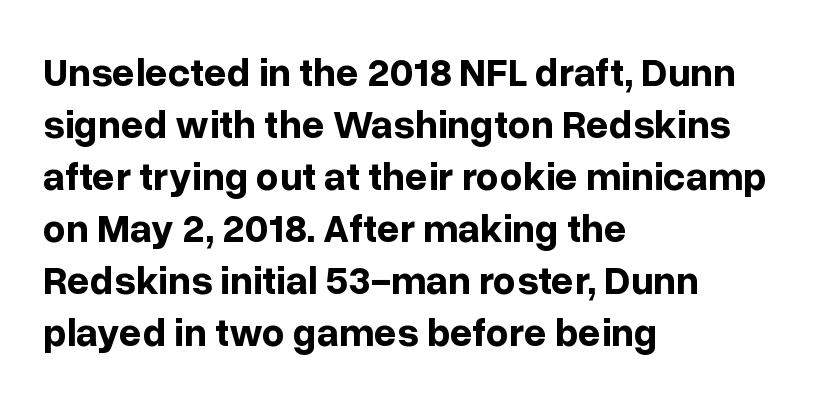
The specimen omits any rule beneath the text block's lines. Set as a true bold cut, around the 700 mark. Observe the absence of serifs on each vertical stroke in this sample. Character widths vary here, with narrow letters taking less room than wide ones. Every stem runs plumb, perpendicular to the baseline. Is there much room between lines? A standard amount, neither cramped nor airy.
